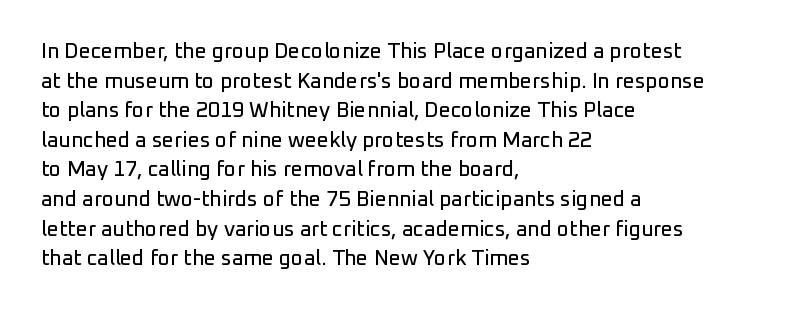
Q: Is the text italic (slanted)? A: No, it is upright.
Q: Is the text underlined? A: No.
Q: How is the paragraph aligned? A: Left-aligned.
Q: Is the spacing between letters normal or unusually wide? A: Normal.
Q: Is the spacing between lines tight, normal or loose? A: Normal.
